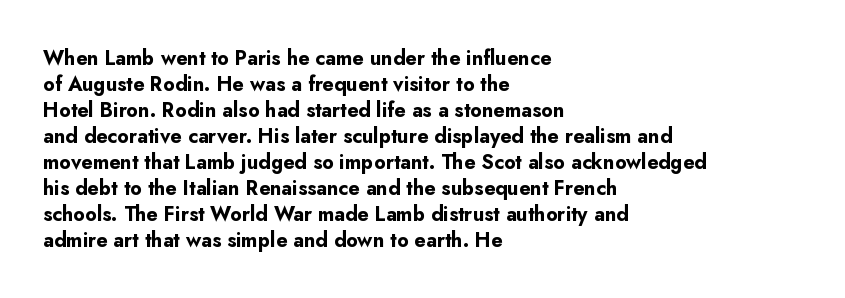
Q: Is the text bold? A: Yes.
Q: Is the text italic (slanted)? A: No, it is upright.
Q: Is the text underlined? A: No.
Q: How is the paragraph aligned? A: Left-aligned.
Q: Is the spacing between letters normal or unusually wide? A: Normal.
Q: Is the spacing between lines tight, normal or loose? A: Normal.
